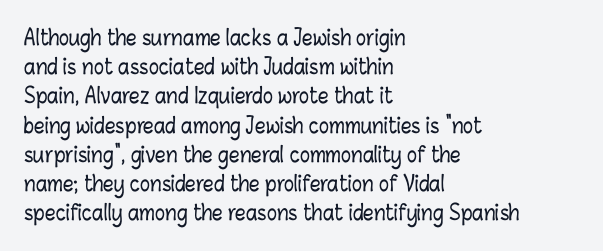
{"italic": "no", "underline": "no", "align": "left", "line_spacing": "normal", "line_spacing_ratio": 1.39, "letter_spacing": "normal", "letter_spacing_em": 0.0, "glyph_px": 21}
